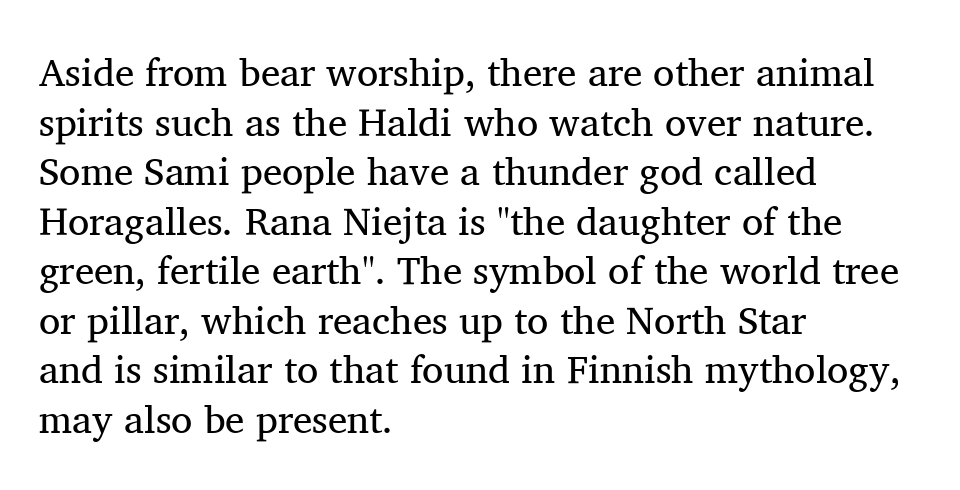
{"serif": "yes", "italic": "no", "bold": "no", "weight": "regular", "width": "normal", "stroke_contrast": "medium", "x_height": "medium", "monospaced": "no", "underline": "no", "align": "left", "line_spacing": "normal", "line_spacing_ratio": 1.27, "letter_spacing": "normal", "letter_spacing_em": 0.0, "glyph_px": 39}
